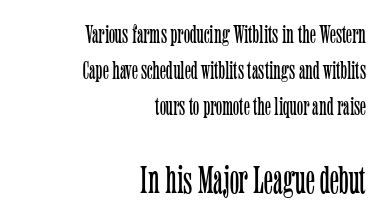
Q: Is the text bold? A: No.
Q: Is the text italic (slanted)? A: No, it is upright.
Q: Is the typeface a serif or a sans-serif typeface? A: Serif.
Q: Is the text underlined? A: No.
Q: How is the paragraph aligned? A: Right-aligned.
Q: Is the spacing between letters normal or unusually wide? A: Normal.
Q: Is the spacing between lines tight, normal or loose? A: Normal.
Q: Which block of text is set in a larger size, the first (top) or the second (bottom)? A: The second (bottom) one.
Q: Width (condensed, normal, or wide)? A: Condensed.
Q: Stroke contrast? A: Low.
Q: x-height? A: Medium.
Q: Monospaced? A: No.
